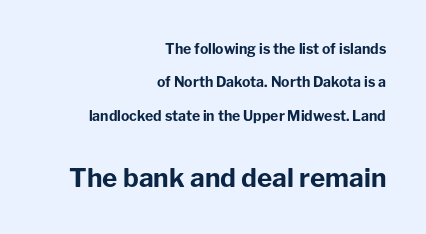
Q: Is the text bold? A: Yes.
Q: Is the text italic (slanted)? A: No, it is upright.
Q: Is the text underlined? A: No.
Q: How is the paragraph aligned? A: Right-aligned.
Q: Is the spacing between letters normal or unusually wide? A: Normal.
Q: Is the spacing between lines tight, normal or loose? A: Loose.
Q: Which block of text is set in a larger size, the first (top) or the second (bottom)? A: The second (bottom) one.
